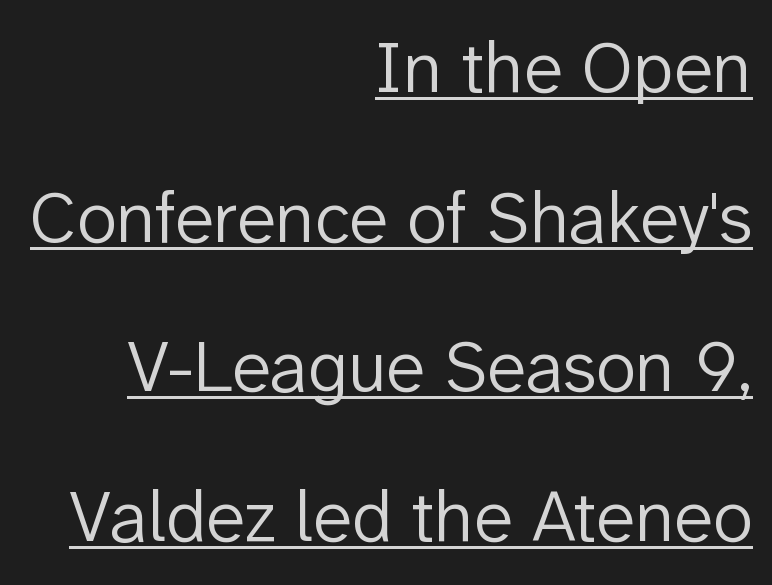
{"serif": "no", "italic": "no", "bold": "no", "weight": "light", "width": "normal", "stroke_contrast": "low", "x_height": "medium", "monospaced": "no", "underline": "yes", "align": "right", "line_spacing": "loose", "line_spacing_ratio": 2.05, "letter_spacing": "normal", "letter_spacing_em": 0.0, "glyph_px": 73}
